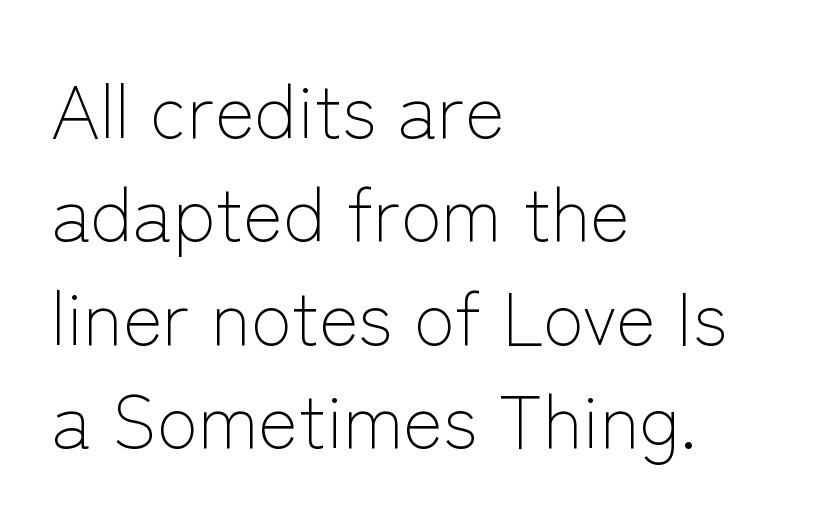
The image shows 75 px light sans-serif type, upright; set left-aligned, normal line spacing (1.38x), normal letter spacing, not underlined; low stroke contrast and a medium x-height.
